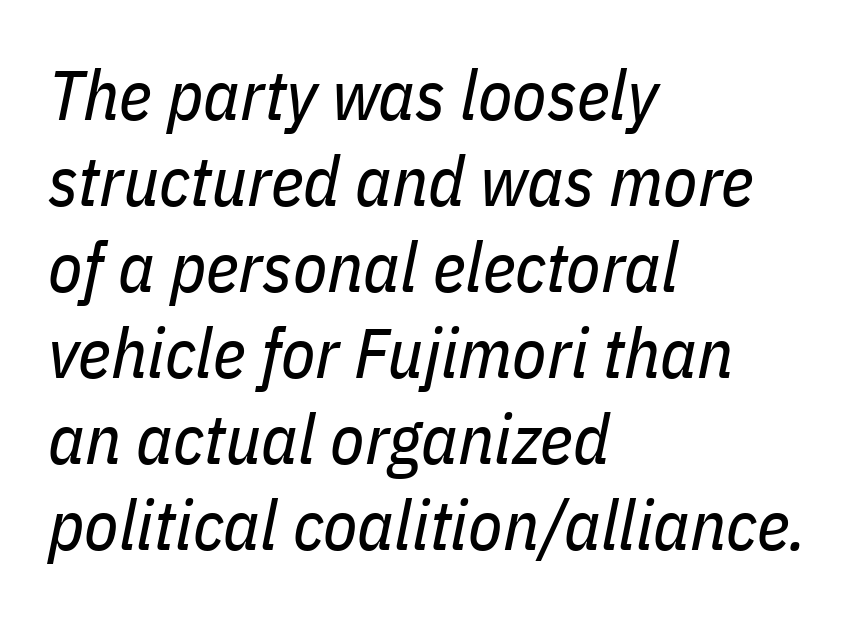
The characters are drawn with everyday or finer stroke widths. The letters advance in unequal steps, a hallmark of proportional type. The passage shown is not underscored anywhere. Rendered with sloped, italic letterforms.
